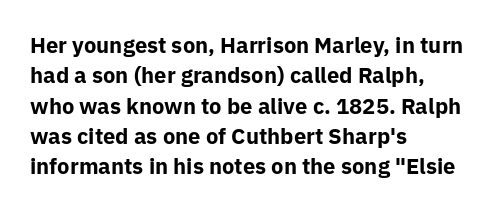
Q: Is the text bold? A: Yes.
Q: Is the text italic (slanted)? A: No, it is upright.
Q: Is the text underlined? A: No.
Q: How is the paragraph aligned? A: Left-aligned.
Q: Is the spacing between letters normal or unusually wide? A: Normal.
Q: Is the spacing between lines tight, normal or loose? A: Normal.
